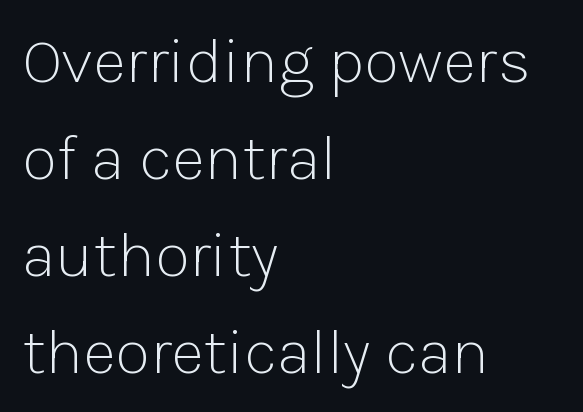
The image shows 65 px light sans-serif type, upright; set left-aligned, normal line spacing (1.49x), normal letter spacing, not underlined; low stroke contrast and a medium x-height.
